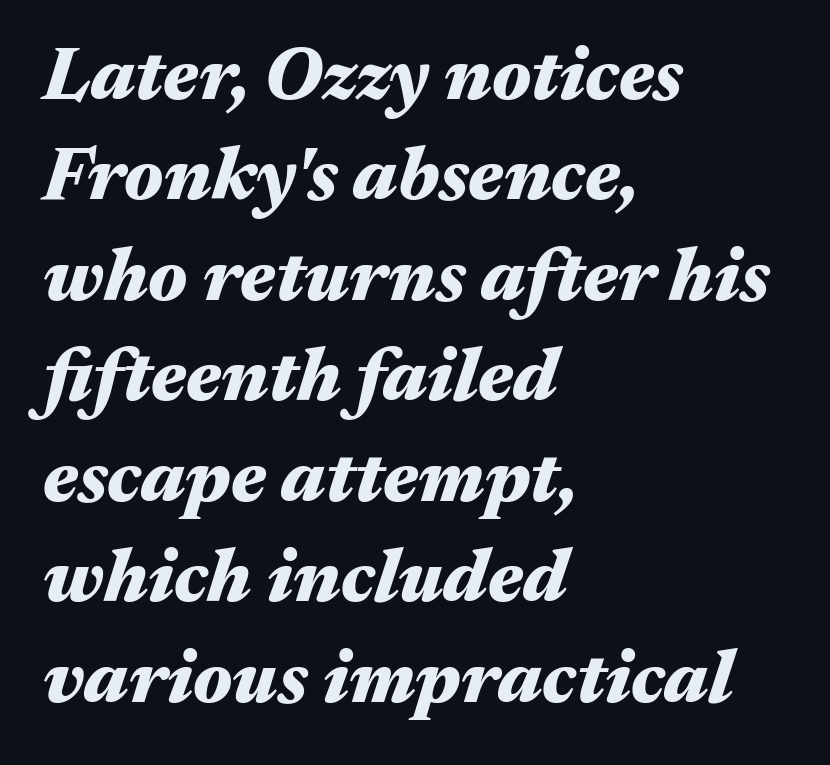
{"italic": "yes", "lean": "right", "slant_degrees": 17, "bold": "yes", "weight": "heavy", "width": "wide", "stroke_contrast": "medium", "x_height": "medium", "monospaced": "no", "underline": "no", "align": "left", "line_spacing": "normal", "line_spacing_ratio": 1.34, "letter_spacing": "normal", "letter_spacing_em": 0.0, "glyph_px": 75}
